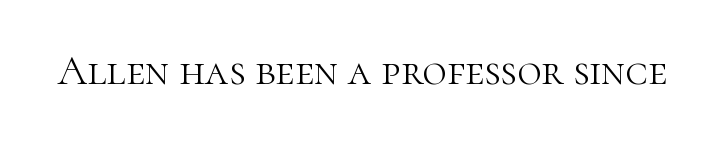
Q: Is the text bold? A: No.
Q: Is the text italic (slanted)? A: No, it is upright.
Q: Is the typeface a serif or a sans-serif typeface? A: Serif.
Q: Is the text underlined? A: No.
Q: Is the spacing between letters normal or unusually wide? A: Normal.
Q: Width (condensed, normal, or wide)? A: Normal.
Q: Stroke contrast? A: High.
Q: x-height? A: Medium.
Q: Monospaced? A: No.
